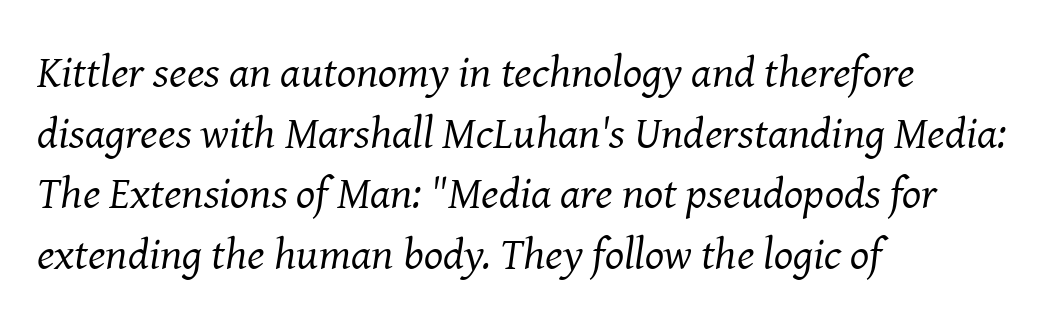
Q: Is the text bold? A: No.
Q: Is the text italic (slanted)? A: Yes, it leans right by about 8 degrees.
Q: Is the typeface a serif or a sans-serif typeface? A: Serif.
Q: Is the text underlined? A: No.
Q: How is the paragraph aligned? A: Left-aligned.
Q: Is the spacing between letters normal or unusually wide? A: Normal.
Q: Is the spacing between lines tight, normal or loose? A: Normal.
Q: Width (condensed, normal, or wide)? A: Normal.
Q: Stroke contrast? A: Medium.
Q: x-height? A: Medium.
Q: Monospaced? A: No.
